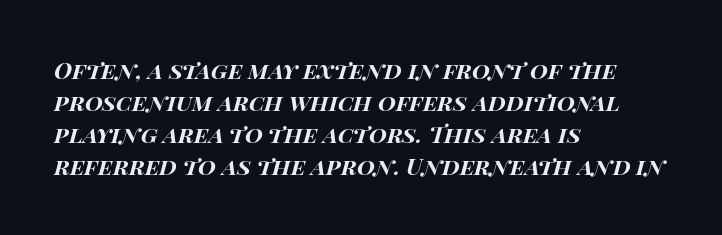
The tracking reads as untouched default to a designer's eye. Horizontal bands of white between lines are of average thickness. The font is running at its bold setting. Tall strokes in this sample are angled rather than plumb. A bare baseline throughout the passage. The lines in this sample share a left origin and differ only in where they stop.
